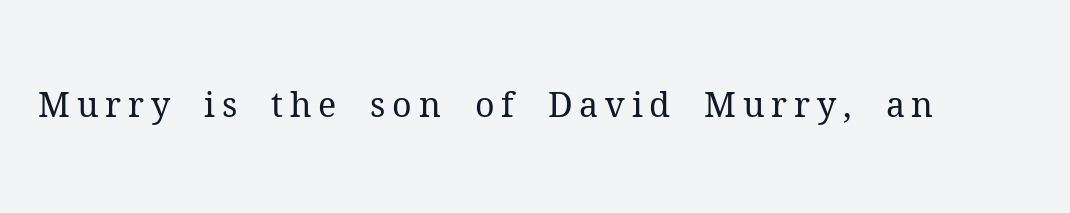
The image shows 34 px regular-weight serif type, upright; set unusually wide letter spacing (+0.2 em), not underlined; medium stroke contrast and a medium x-height.
